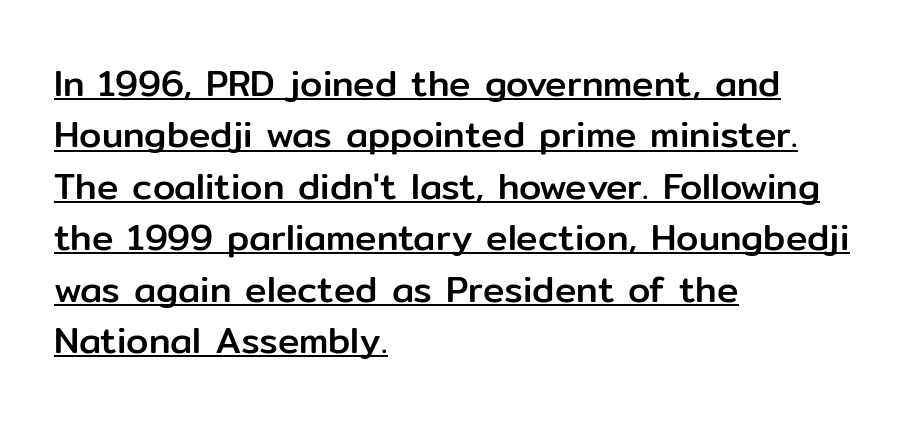
Q: Is the text italic (slanted)? A: No, it is upright.
Q: Is the typeface a serif or a sans-serif typeface? A: Sans-serif.
Q: Is the text underlined? A: Yes.
Q: How is the paragraph aligned? A: Left-aligned.
Q: Is the spacing between letters normal or unusually wide? A: Normal.
Q: Is the spacing between lines tight, normal or loose? A: Normal.
Q: Width (condensed, normal, or wide)? A: Normal.
Q: Stroke contrast? A: Low.
Q: x-height? A: Medium.
Q: Monospaced? A: No.
